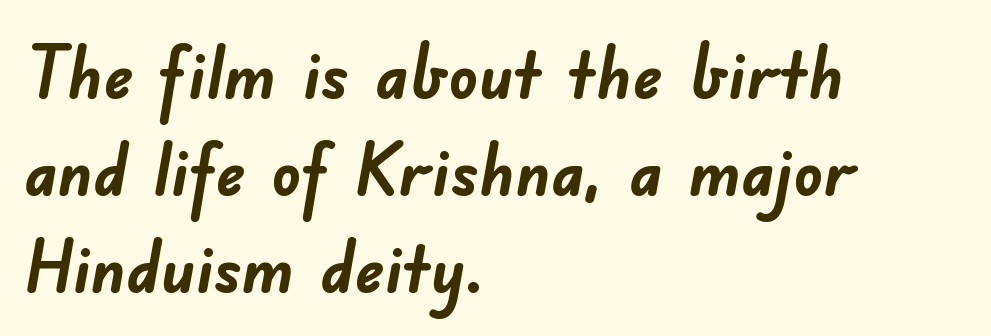
Normally led — the rows are evenly, conventionally spaced. Caption: bold face, heavy strokes. Letterform terminals end flat and unadorned throughout the passage. The typesetter chose a ragged-right arrangement here.
